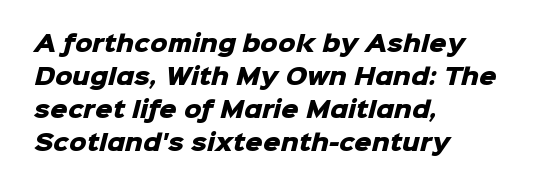
Q: Is the text bold? A: Yes.
Q: Is the text underlined? A: No.
Q: How is the paragraph aligned? A: Left-aligned.
Q: Is the spacing between letters normal or unusually wide? A: Normal.
Q: Is the spacing between lines tight, normal or loose? A: Normal.
